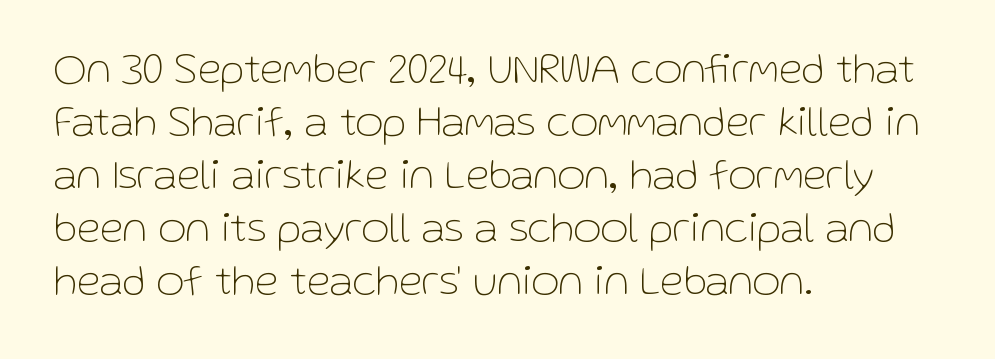
The image shows 43 px thin sans-serif type, upright; set left-aligned, line spacing 1.23x, normal letter spacing, not underlined; low stroke contrast and a medium x-height.
